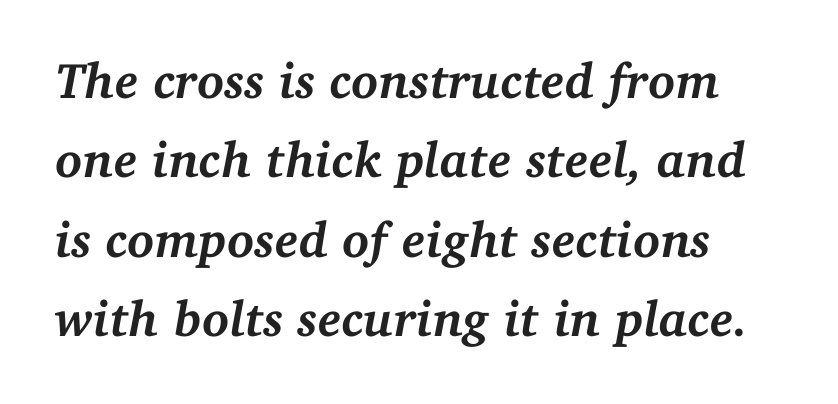
Q: Is the text bold? A: Yes.
Q: Is the text italic (slanted)? A: Yes, it leans right by about 11 degrees.
Q: Is the typeface a serif or a sans-serif typeface? A: Serif.
Q: Is the text underlined? A: No.
Q: Is the spacing between letters normal or unusually wide? A: Normal.
Q: Is the spacing between lines tight, normal or loose? A: Normal.
Q: Width (condensed, normal, or wide)? A: Normal.
Q: Stroke contrast? A: Medium.
Q: x-height? A: Medium.
Q: Monospaced? A: No.
